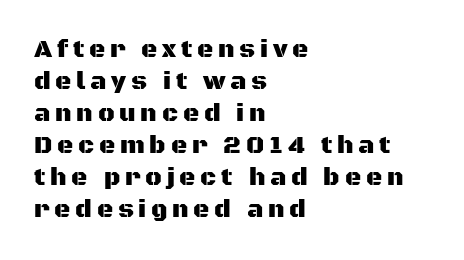
{"italic": "no", "underline": "no", "align": "left", "line_spacing": "normal", "line_spacing_ratio": 1.28, "glyph_px": 25}
